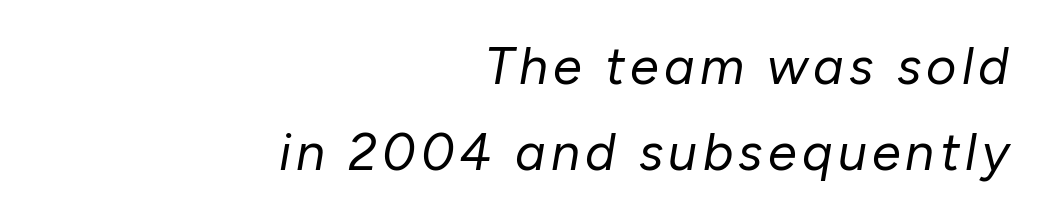
Is there much room between lines? A standard amount, neither cramped nor airy. An italicized treatment has been applied to the whole sample. A typesetter would call this proportional, since set widths differ per character. No heavy texture on the line: the type isn't bold.
